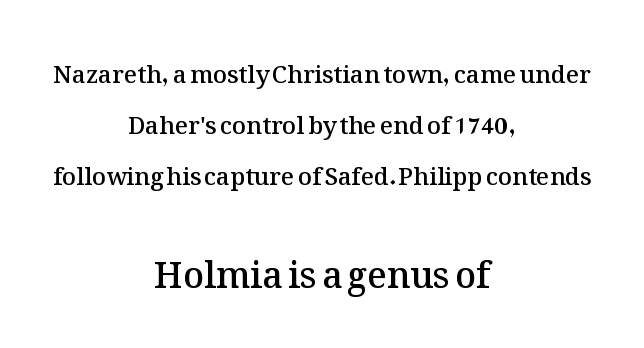
The image shows 36 px semibold type, upright; set centered, loose line spacing (2.13x), normal letter spacing, not underlined; the second (bottom) block is 1.5x larger; medium stroke contrast and a medium x-height.
